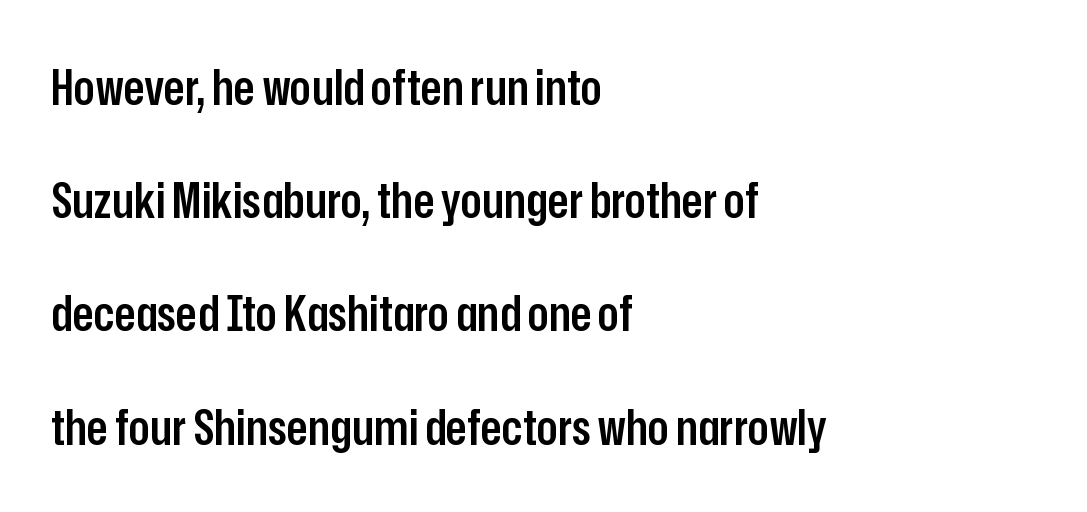
{"serif": "no", "italic": "no", "bold": "semi", "weight": "semibold", "width": "condensed", "stroke_contrast": "low", "x_height": "medium", "monospaced": "no", "underline": "no", "align": "left", "line_spacing": "loose", "line_spacing_ratio": 2.31, "letter_spacing": "normal", "letter_spacing_em": 0.0, "glyph_px": 49}
